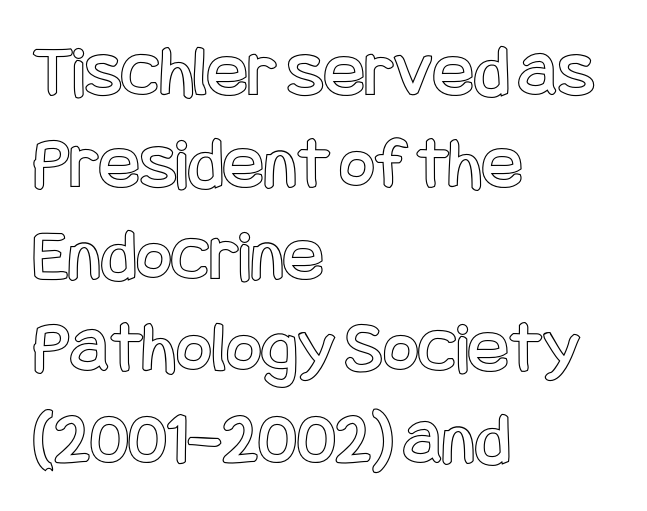
{"italic": "no", "width": "condensed", "x_height": "large", "underline": "no", "align": "left", "line_spacing_ratio": 1.21, "letter_spacing": "normal", "letter_spacing_em": 0.0, "glyph_px": 76}
